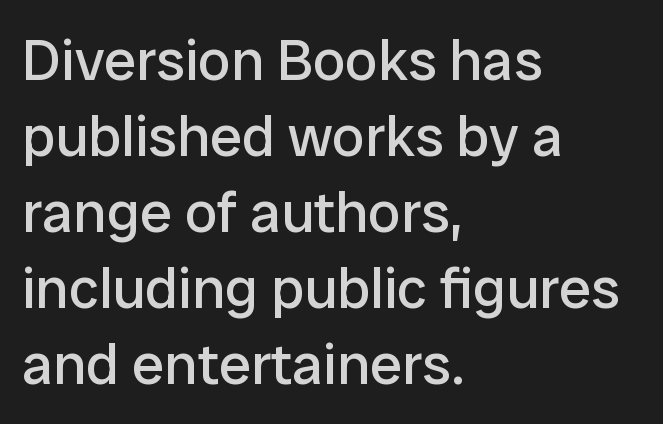
Q: Is the text bold? A: No.
Q: Is the text italic (slanted)? A: No, it is upright.
Q: Is the typeface a serif or a sans-serif typeface? A: Sans-serif.
Q: Is the text underlined? A: No.
Q: How is the paragraph aligned? A: Left-aligned.
Q: Is the spacing between letters normal or unusually wide? A: Normal.
Q: Is the spacing between lines tight, normal or loose? A: Normal.
Q: Width (condensed, normal, or wide)? A: Normal.
Q: Stroke contrast? A: Low.
Q: x-height? A: Medium.
Q: Monospaced? A: No.
